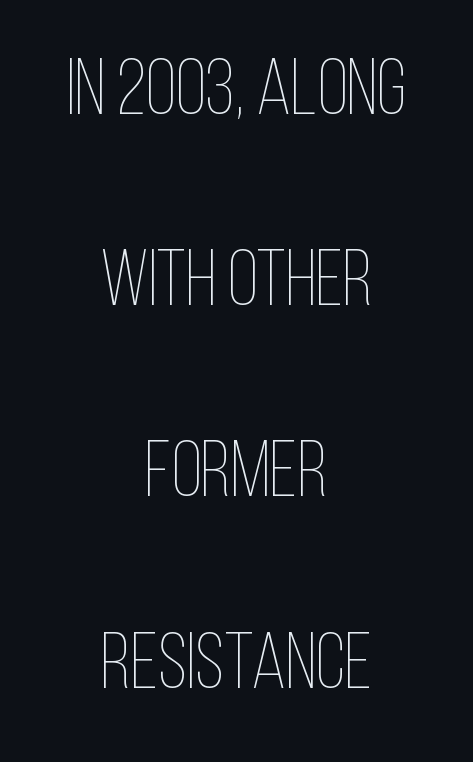
{"italic": "no", "bold": "no", "weight": "thin", "width": "condensed", "stroke_contrast": "low", "x_height": "large", "monospaced": "no", "underline": "no", "align": "center", "line_spacing": "loose", "line_spacing_ratio": 2.42, "letter_spacing": "normal", "letter_spacing_em": 0.0, "glyph_px": 79}
